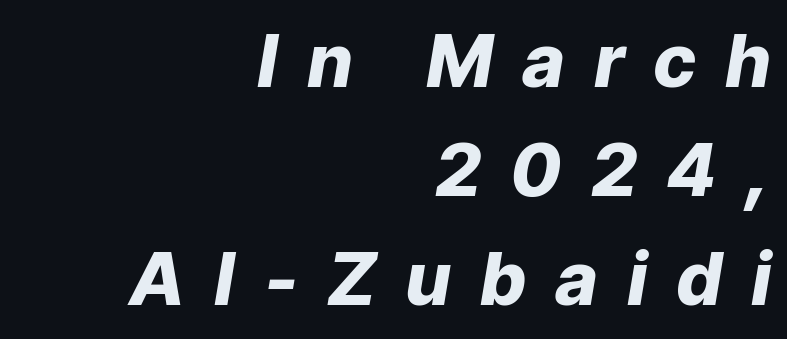
These lines are rendered in a variable-pitch font. If you measured baseline to baseline, you'd find a middling distance. The baseline area is clear. There is plenty of visible air inserted between adjacent glyphs. There's an unmistakable incline to the writing here. The letters are bold, with thick, heavy strokes.
